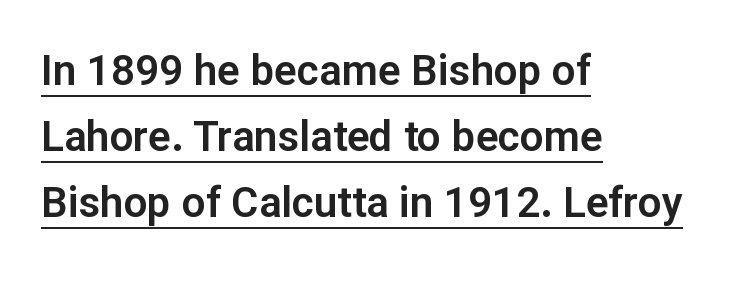
Q: Is the text italic (slanted)? A: No, it is upright.
Q: Is the typeface a serif or a sans-serif typeface? A: Sans-serif.
Q: Is the text underlined? A: Yes.
Q: How is the paragraph aligned? A: Left-aligned.
Q: Is the spacing between letters normal or unusually wide? A: Normal.
Q: Is the spacing between lines tight, normal or loose? A: Normal.
Q: Width (condensed, normal, or wide)? A: Normal.
Q: Stroke contrast? A: Low.
Q: x-height? A: Medium.
Q: Monospaced? A: No.
